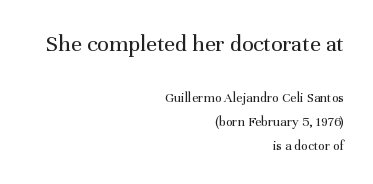
{"italic": "no", "bold": "no", "underline": "no", "align": "right", "line_spacing_ratio": 1.71, "letter_spacing": "normal", "letter_spacing_em": 0.0, "larger_block": "first", "size_ratio": 1.71, "glyph_px": 24}
